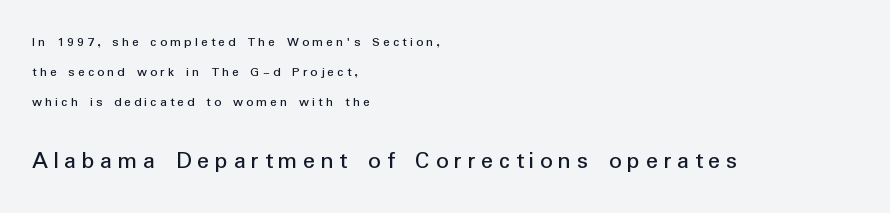
The following chunk of copy outweighs the initial chunk in type size. The ragged edge is on the right, which tells us the setting is flush left. Check under the words: just untouched page. Look at the tracking — it's clearly loosened, letters drifting apart. Designer's note — italics off, roman on.
